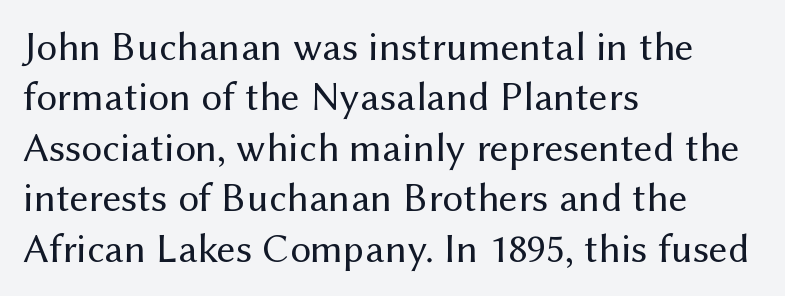
Q: Is the text bold? A: No.
Q: Is the text italic (slanted)? A: No, it is upright.
Q: Is the typeface a serif or a sans-serif typeface? A: Sans-serif.
Q: Is the text underlined? A: No.
Q: How is the paragraph aligned? A: Left-aligned.
Q: Is the spacing between letters normal or unusually wide? A: Normal.
Q: Width (condensed, normal, or wide)? A: Normal.
Q: Stroke contrast? A: Medium.
Q: x-height? A: Medium.
Q: Monospaced? A: No.
